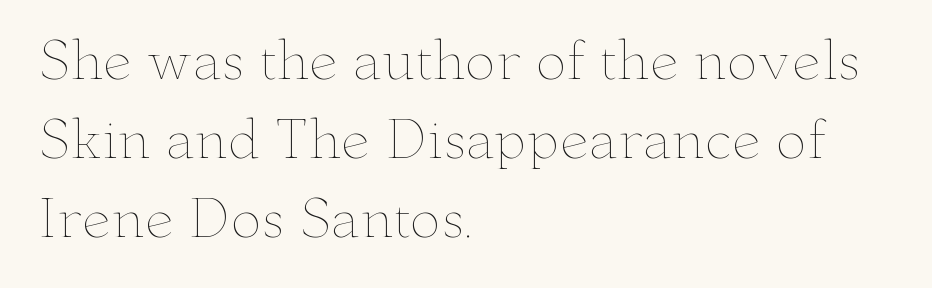
The image shows 52 px thin, wide type, upright; set left-aligned, normal line spacing (1.52x), normal letter spacing, not underlined; low stroke contrast and a small x-height.
